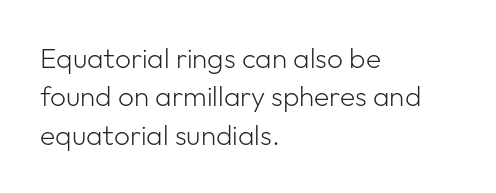
Q: Is the text bold? A: No.
Q: Is the text italic (slanted)? A: No, it is upright.
Q: Is the typeface a serif or a sans-serif typeface? A: Sans-serif.
Q: Is the text underlined? A: No.
Q: How is the paragraph aligned? A: Left-aligned.
Q: Is the spacing between letters normal or unusually wide? A: Normal.
Q: Is the spacing between lines tight, normal or loose? A: Normal.
Q: Width (condensed, normal, or wide)? A: Normal.
Q: Stroke contrast? A: Low.
Q: x-height? A: Medium.
Q: Monospaced? A: No.
